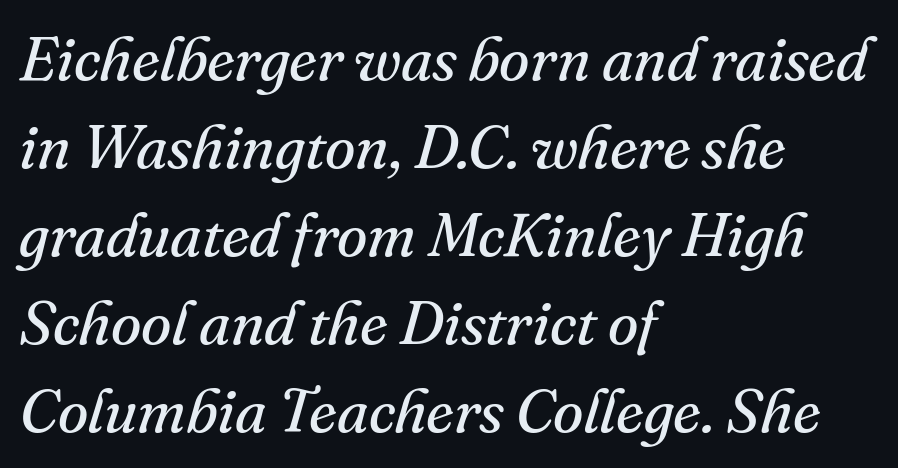
Anything drawn beneath the words? Only blank space. The designer went with a serif here, giving each stem small feet. Layout note: lines flush left. Compared with ordinary roman type, these characters are visibly tilted.
